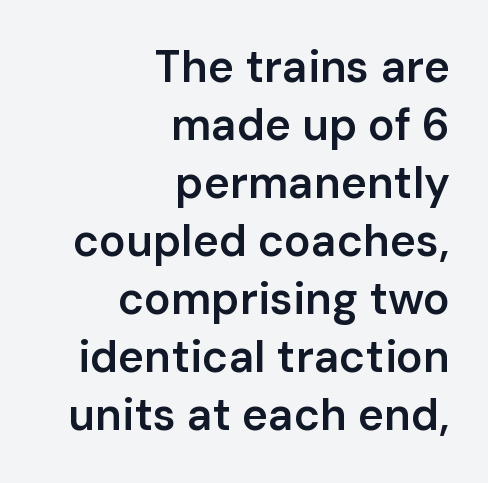
Q: Is the text bold? A: Semi-bold.
Q: Is the text italic (slanted)? A: No, it is upright.
Q: Is the typeface a serif or a sans-serif typeface? A: Sans-serif.
Q: Is the text underlined? A: No.
Q: How is the paragraph aligned? A: Right-aligned.
Q: Is the spacing between letters normal or unusually wide? A: Normal.
Q: Is the spacing between lines tight, normal or loose? A: Normal.
Q: Width (condensed, normal, or wide)? A: Normal.
Q: Stroke contrast? A: Low.
Q: x-height? A: Medium.
Q: Monospaced? A: No.
